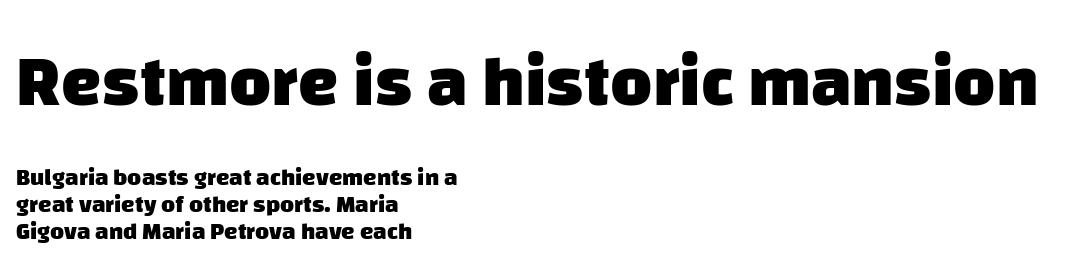
The image shows 72 px heavy sans-serif type; set left-aligned, tight line spacing (1.13x), normal letter spacing, not underlined; the first (top) block is 3.0x larger; low stroke contrast and a large x-height.
